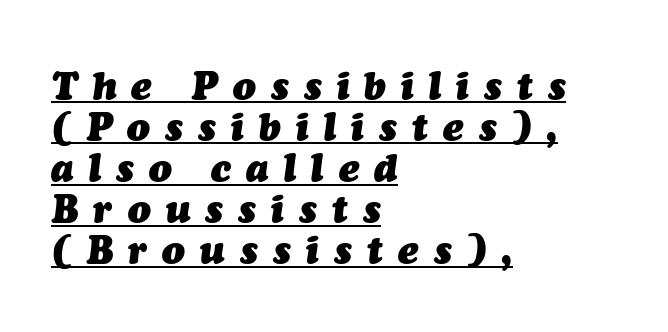
Substantial extra tracking has been applied to these lines. Line spacing here is tight. The passage shown is typed in a proportional face where columns would drift. Plenty of ink on the page — the face is bold. These lines stack with their left ends in a neat column. Rendered with sloped, italic letterforms.
